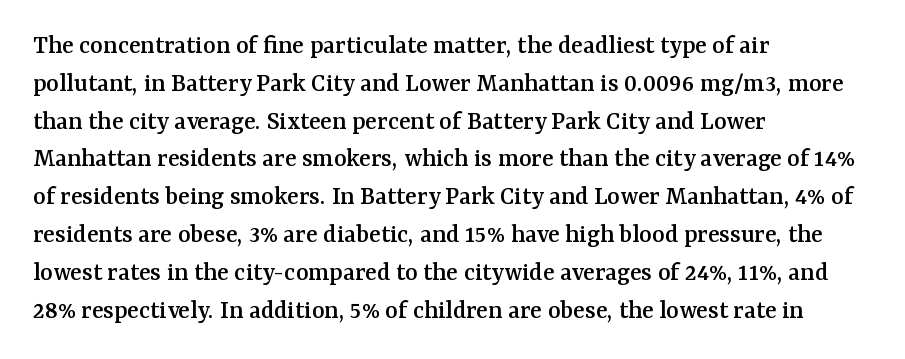
The image shows 27 px text type, upright; set left-aligned, normal line spacing (1.4x), normal letter spacing, not underlined.
